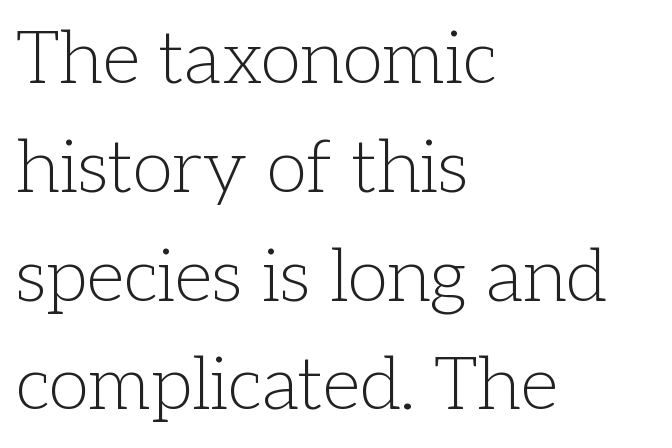
{"serif": "yes", "italic": "no", "bold": "no", "weight": "light", "width": "normal", "stroke_contrast": "low", "x_height": "medium", "monospaced": "no", "underline": "no", "align": "left", "line_spacing": "normal", "line_spacing_ratio": 1.47, "letter_spacing": "normal", "letter_spacing_em": 0.0, "glyph_px": 74}
